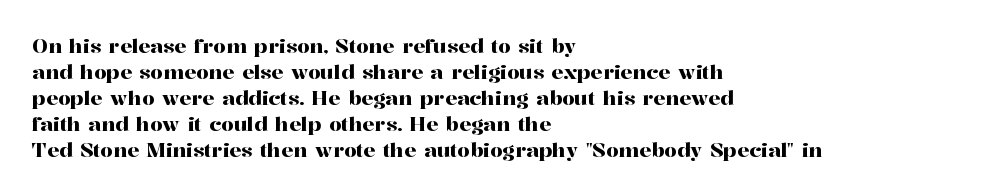
Q: Is the text italic (slanted)? A: No, it is upright.
Q: Is the text underlined? A: No.
Q: How is the paragraph aligned? A: Left-aligned.
Q: Is the spacing between letters normal or unusually wide? A: Normal.
Q: Is the spacing between lines tight, normal or loose? A: Normal.
